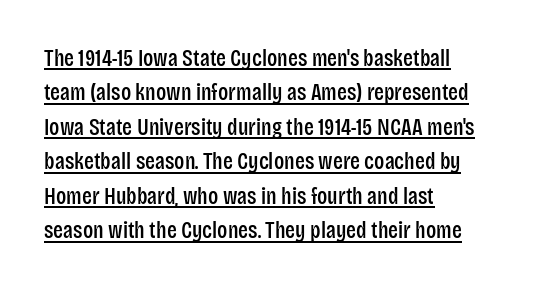
The letters stand upright; this is a roman face. You can see a thin bar hugging the bottom of the glyphs. Short and long lines alike share a common starting point at left. Default kerning and tracking; the words read as compact shapes. Summary of vertical rhythm: regular, with standard interline spacing.
